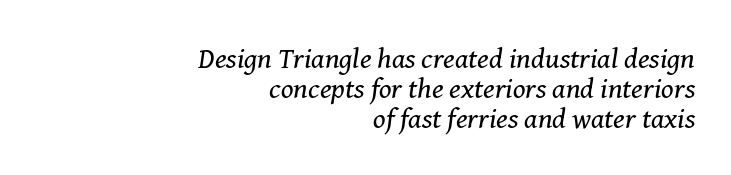
{"serif": "yes", "italic": "yes", "lean": "right", "slant_degrees": 8, "bold": "no", "weight": "regular", "width": "normal", "stroke_contrast": "medium", "x_height": "medium", "monospaced": "no", "underline": "no", "align": "right", "line_spacing": "tight", "line_spacing_ratio": 1.03, "letter_spacing": "normal", "letter_spacing_em": 0.0, "glyph_px": 29}
